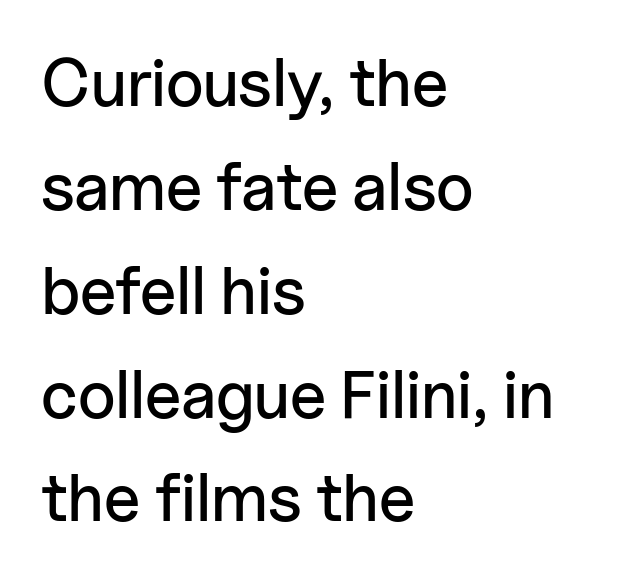
Q: Is the text italic (slanted)? A: No, it is upright.
Q: Is the typeface a serif or a sans-serif typeface? A: Sans-serif.
Q: Is the text underlined? A: No.
Q: How is the paragraph aligned? A: Left-aligned.
Q: Is the spacing between letters normal or unusually wide? A: Normal.
Q: Is the spacing between lines tight, normal or loose? A: Normal.
Q: Width (condensed, normal, or wide)? A: Normal.
Q: Stroke contrast? A: Low.
Q: x-height? A: Medium.
Q: Monospaced? A: No.
